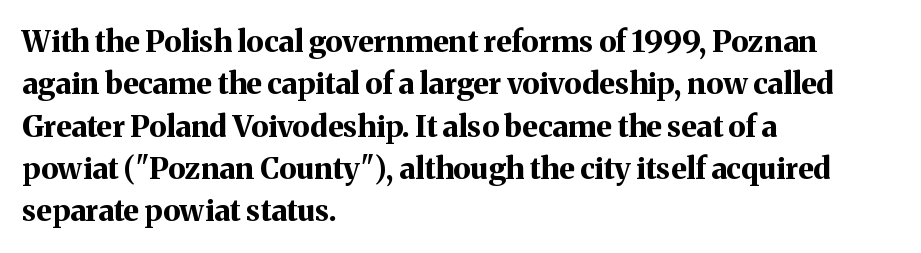
{"serif": "yes", "italic": "no", "bold": "yes", "weight": "bold", "width": "normal", "stroke_contrast": "medium", "x_height": "medium", "monospaced": "no", "underline": "no", "align": "left", "line_spacing": "normal", "line_spacing_ratio": 1.41, "letter_spacing": "normal", "letter_spacing_em": 0.0, "glyph_px": 30}
